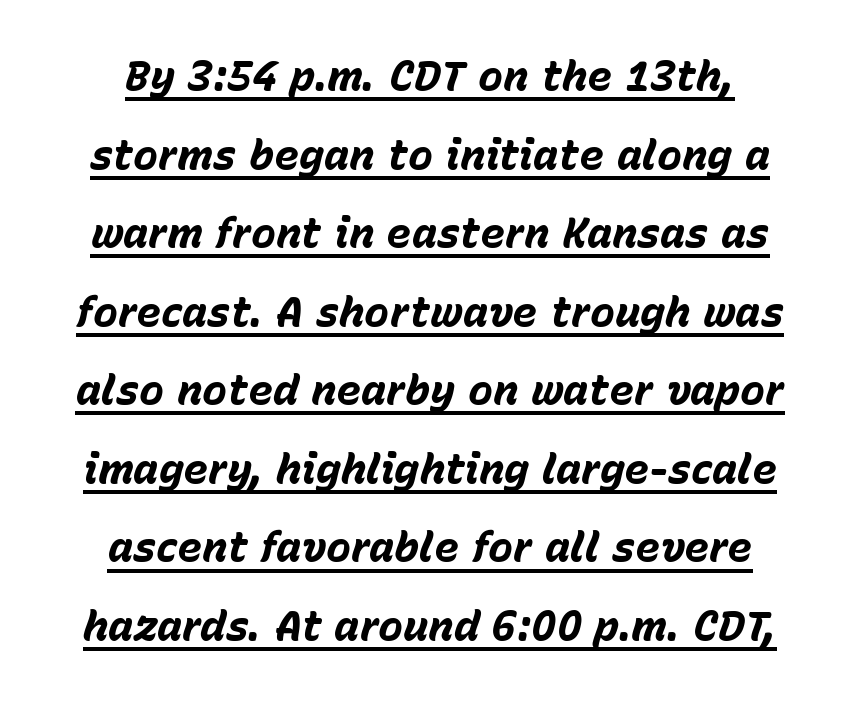
Each word holds together tightly as a unit, with standard inter-letter gaps. Notice how a bar underscores the lettering throughout. Looks like regular typesetting: each glyph gets only the width it needs. Is the type slanted? Yes — the strokes lean at a clear angle. Weight: bold.
